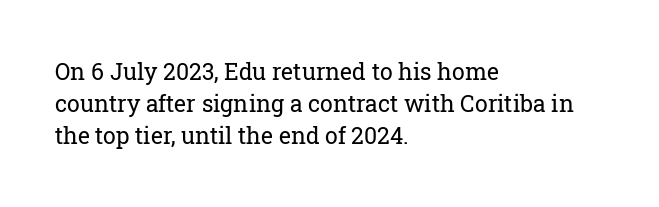
Q: Is the text bold? A: No.
Q: Is the text italic (slanted)? A: No, it is upright.
Q: Is the text underlined? A: No.
Q: How is the paragraph aligned? A: Left-aligned.
Q: Is the spacing between letters normal or unusually wide? A: Normal.
Q: Is the spacing between lines tight, normal or loose? A: Normal.
